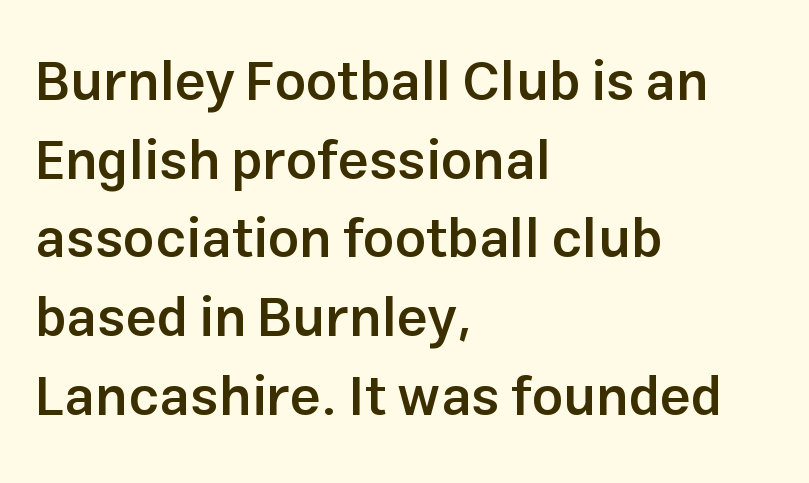
The image shows 55 px semibold sans-serif type, upright; set left-aligned, normal line spacing (1.43x), normal letter spacing, not underlined; low stroke contrast and a medium x-height.
